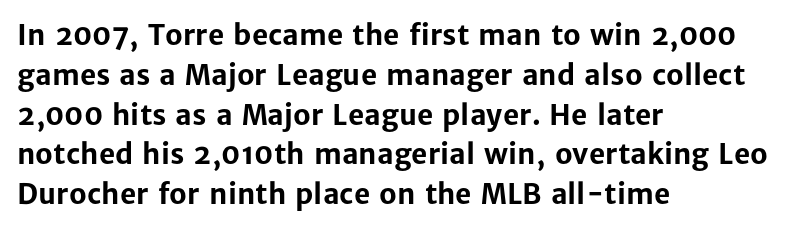
The paragraph has a hard left edge and a soft right edge. Looks like regular typesetting: each glyph gets only the width it needs. I'd call this a sans setting — the letters go barefoot. Each word holds together tightly as a unit, with standard inter-letter gaps. Caption: bold face, heavy strokes.
